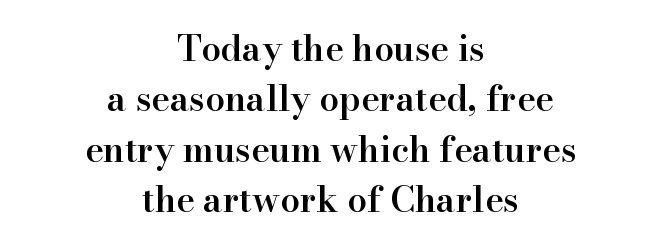
{"serif": "yes", "italic": "no", "bold": "semi", "weight": "semibold", "width": "normal", "stroke_contrast": "high", "x_height": "small", "monospaced": "no", "underline": "no", "align": "center", "line_spacing": "normal", "line_spacing_ratio": 1.44, "letter_spacing": "normal", "letter_spacing_em": 0.0, "glyph_px": 35}
